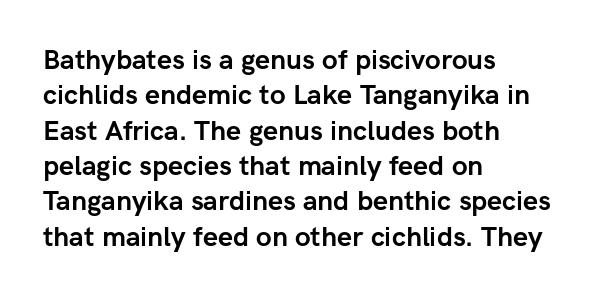
The image shows 27 px bold type, upright; set left-aligned, normal line spacing (1.31x), normal letter spacing, not underlined.
